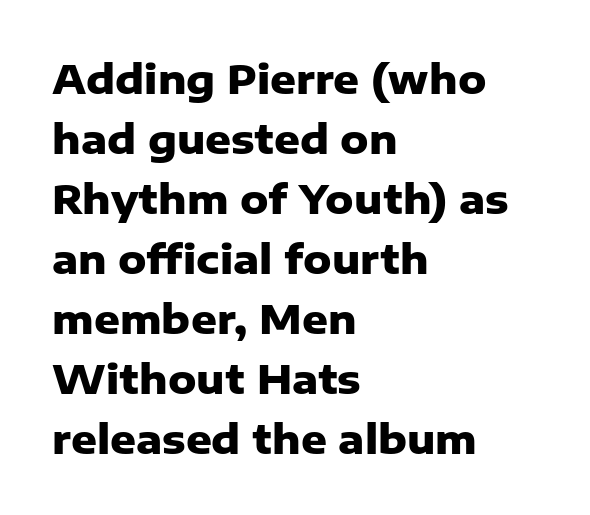
Q: Is the text bold? A: Yes.
Q: Is the text italic (slanted)? A: No, it is upright.
Q: Is the typeface a serif or a sans-serif typeface? A: Sans-serif.
Q: Is the text underlined? A: No.
Q: How is the paragraph aligned? A: Left-aligned.
Q: Is the spacing between letters normal or unusually wide? A: Normal.
Q: Is the spacing between lines tight, normal or loose? A: Normal.
Q: Width (condensed, normal, or wide)? A: Normal.
Q: Stroke contrast? A: Low.
Q: x-height? A: Medium.
Q: Monospaced? A: No.
